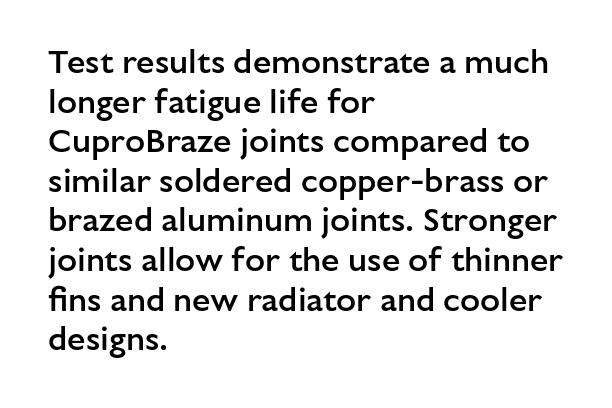
Q: Is the text bold? A: Semi-bold.
Q: Is the text italic (slanted)? A: No, it is upright.
Q: Is the typeface a serif or a sans-serif typeface? A: Sans-serif.
Q: Is the text underlined? A: No.
Q: How is the paragraph aligned? A: Left-aligned.
Q: Is the spacing between letters normal or unusually wide? A: Normal.
Q: Width (condensed, normal, or wide)? A: Normal.
Q: Stroke contrast? A: Low.
Q: x-height? A: Medium.
Q: Monospaced? A: No.
